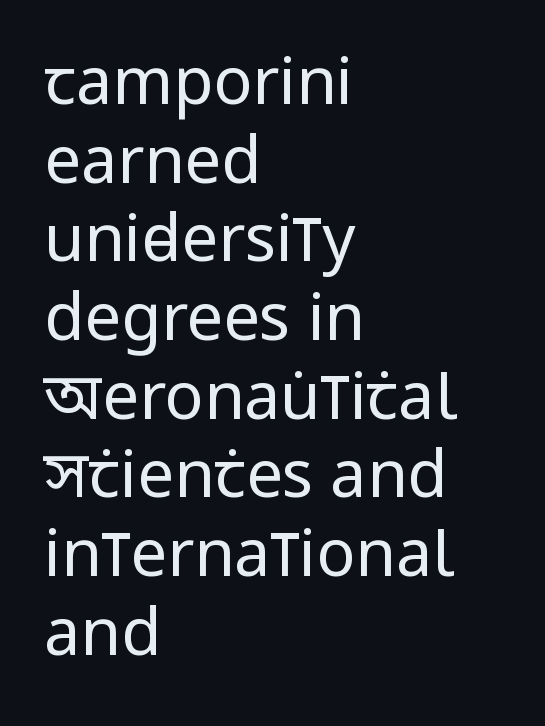
The image shows 65 px regular-weight, condensed sans-serif type, upright; set left-aligned, line spacing 1.21x, normal letter spacing, not underlined; low stroke contrast and a large x-height.
